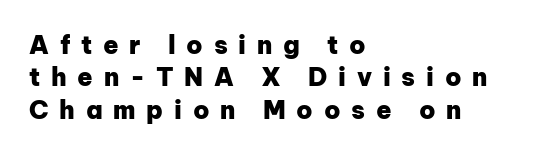
Layout note: lines flush left. Posture: straight, roman, zero tilt. Spacing between characters has been opened up far beyond the box default. The strip under each line holds only bare page.
